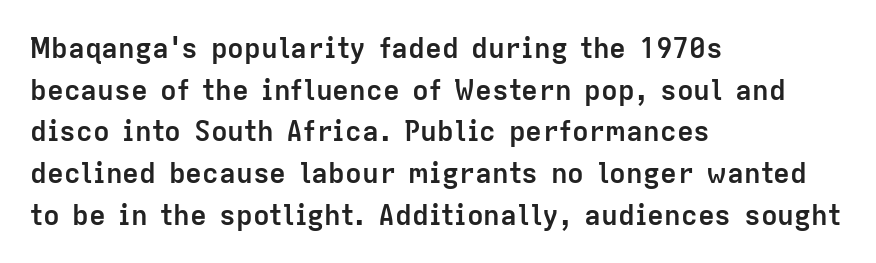
{"serif": "no", "italic": "no", "bold": "yes", "weight": "semibold", "width": "normal", "stroke_contrast": "low", "x_height": "medium", "monospaced": "no", "underline": "no", "align": "left", "line_spacing": "normal", "line_spacing_ratio": 1.49, "letter_spacing": "normal", "letter_spacing_em": 0.0, "glyph_px": 28}
